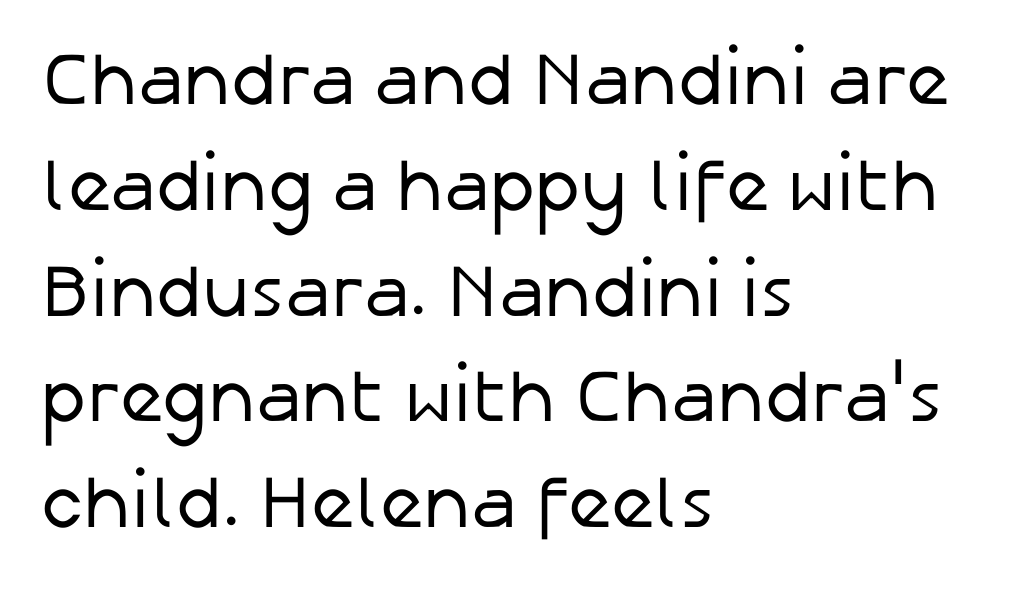
The image shows 74 px regular-weight sans-serif type, upright; set left-aligned, normal line spacing (1.43x), normal letter spacing, not underlined; low stroke contrast and a medium x-height.
